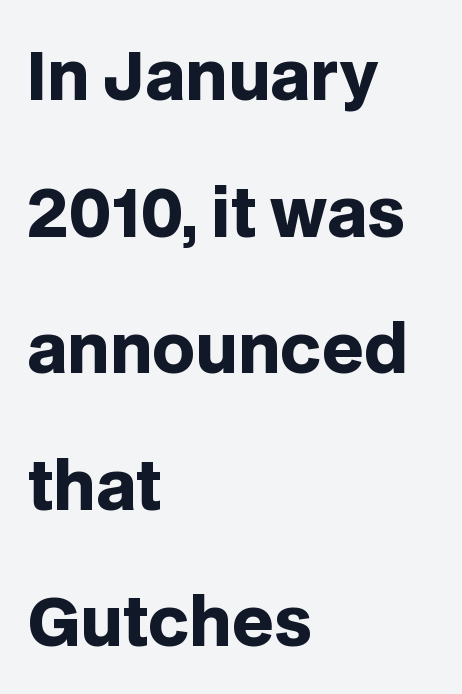
The image shows 66 px heavy sans-serif type, upright; set left-aligned, loose line spacing (2.07x), normal letter spacing, not underlined; low stroke contrast and a large x-height.
